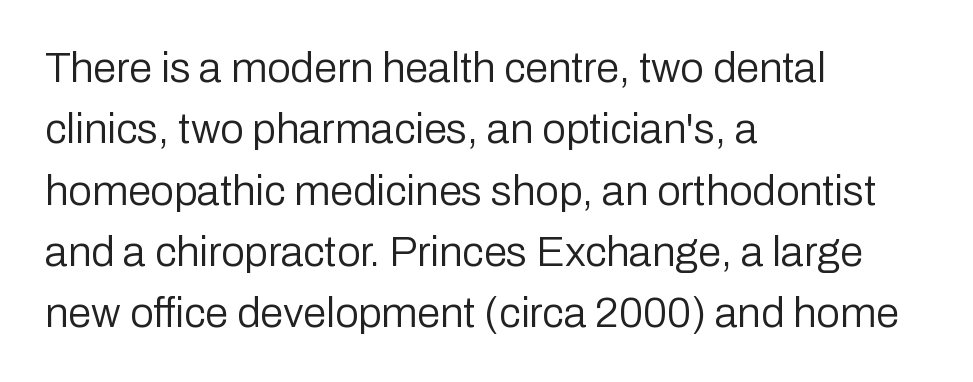
Vertical stems look standard width or narrower in stroke. The font's upright variant was chosen for this text. Regular leading. Each row of text sits above clean, open space.
